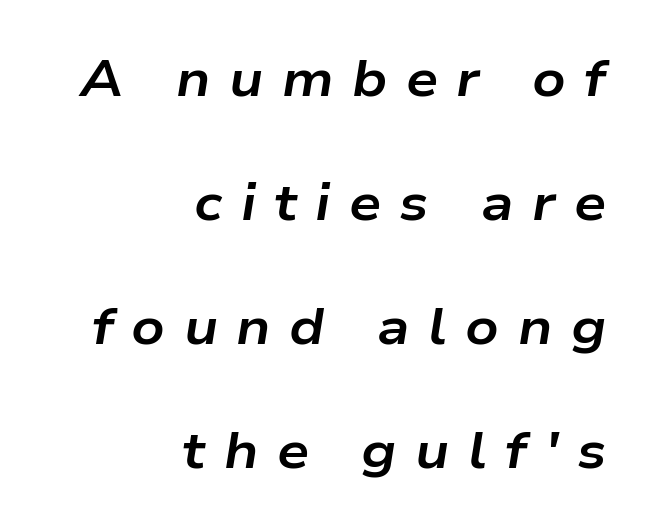
{"italic": "yes", "lean": "right", "slant_degrees": 9, "bold": "yes", "weight": "bold", "width": "wide", "stroke_contrast": "low", "x_height": "medium", "monospaced": "no", "underline": "no", "align": "right", "line_spacing": "loose", "line_spacing_ratio": 2.43, "letter_spacing": "wide", "letter_spacing_em": 0.36, "glyph_px": 51}
